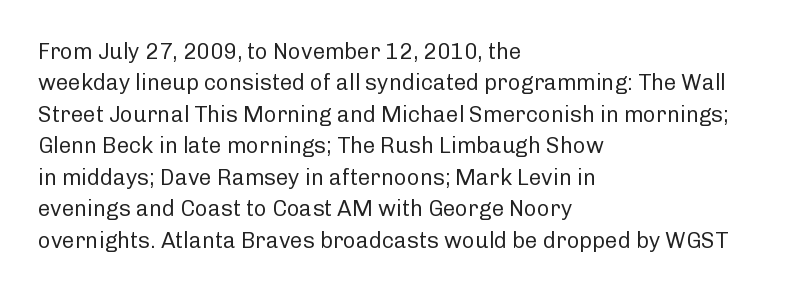
The image shows 22 px text type, upright; set left-aligned, normal line spacing (1.43x), normal letter spacing, not underlined.
